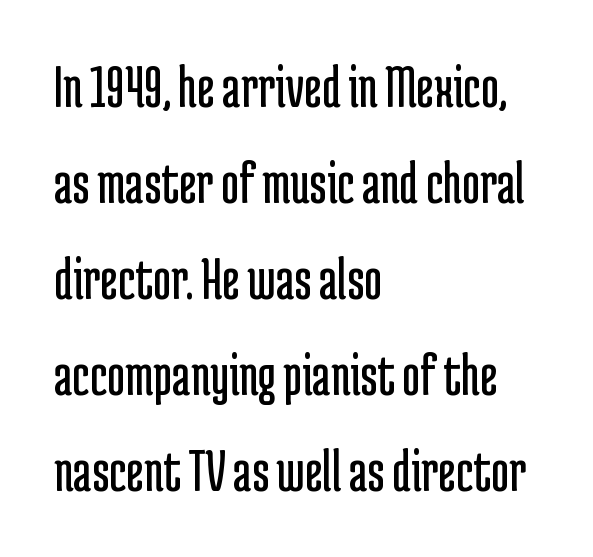
{"serif": "no", "italic": "no", "bold": "no", "weight": "regular", "width": "condensed", "stroke_contrast": "low", "x_height": "medium", "monospaced": "no", "underline": "no", "align": "left", "line_spacing": "normal", "line_spacing_ratio": 1.55, "letter_spacing": "normal", "letter_spacing_em": 0.0, "glyph_px": 62}
